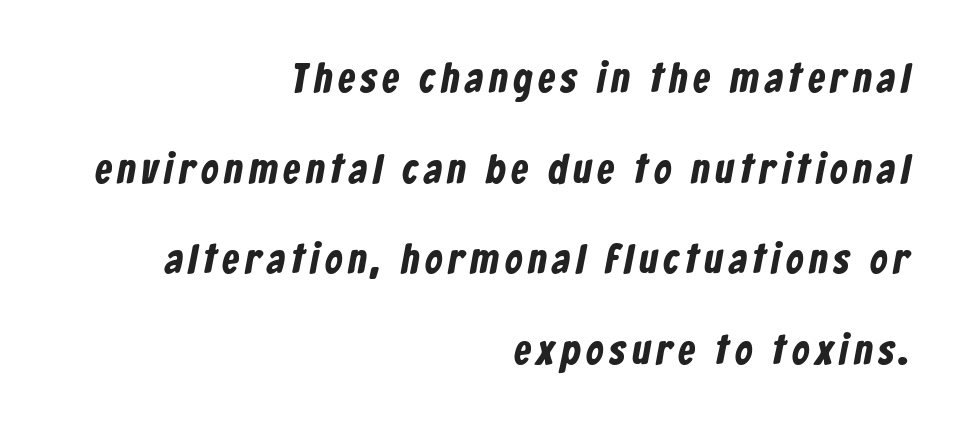
This sample uses a sans-serif face. The characters look thick and weighty, a clear bold. Is there much room between lines? Yes — plenty of vertical air separates them. The lines are quadded right. Spacing verdict: proportional, widths tailored to each character. Quick note: underline off.
